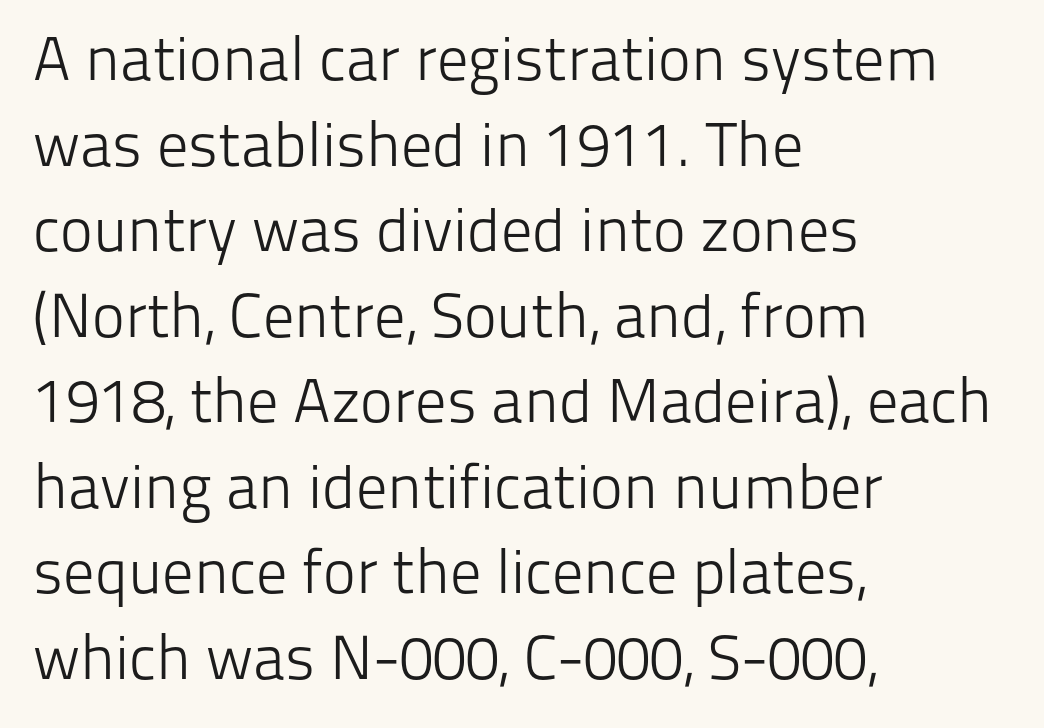
Regular leading. Posture: straight, roman, zero tilt. No extra tracking has been applied to these lines. Classification — sans serif. This sample has the flowing, uneven cadence of proportional lettering. Anything drawn beneath the words? Only blank space.
